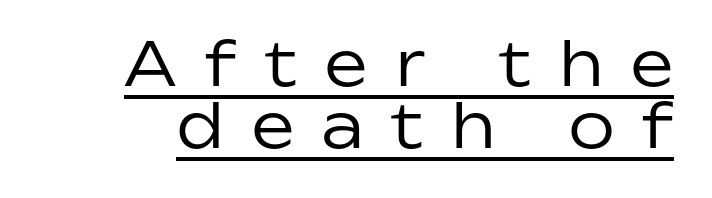
Q: Is the text bold? A: No.
Q: Is the text italic (slanted)? A: No, it is upright.
Q: Is the typeface a serif or a sans-serif typeface? A: Sans-serif.
Q: Is the text underlined? A: Yes.
Q: Is the spacing between letters normal or unusually wide? A: Unusually wide.
Q: Is the spacing between lines tight, normal or loose? A: Tight.
Q: Width (condensed, normal, or wide)? A: Normal.
Q: Stroke contrast? A: Low.
Q: x-height? A: Medium.
Q: Monospaced? A: No.
